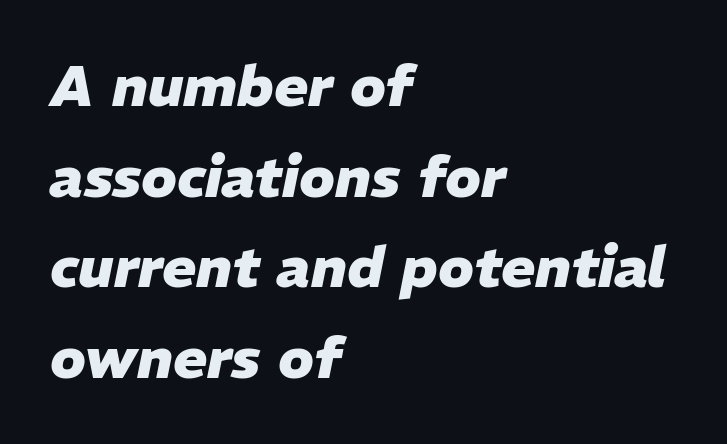
{"italic": "yes", "lean": "right", "slant_degrees": 11, "bold": "yes", "weight": "heavy", "width": "normal", "stroke_contrast": "low", "x_height": "medium", "monospaced": "no", "underline": "no", "align": "left", "line_spacing": "normal", "line_spacing_ratio": 1.59, "letter_spacing": "normal", "letter_spacing_em": 0.0, "glyph_px": 57}
